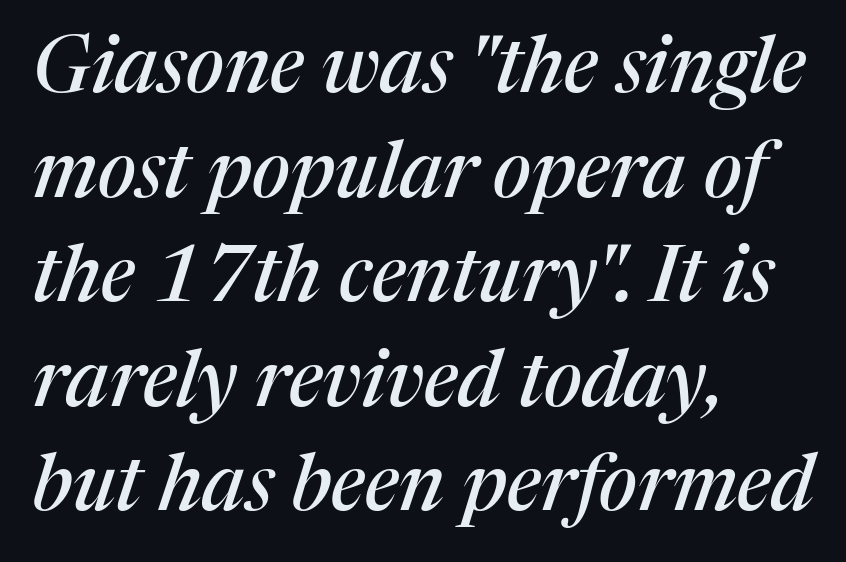
The image shows 78 px serif type, italic (leaning right); set left-aligned, normal line spacing (1.34x), normal letter spacing, not underlined; medium stroke contrast and a medium x-height.
